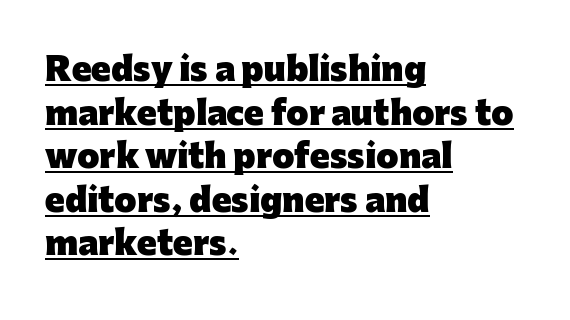
The image shows 32 px heavy sans-serif type, upright; set left-aligned, normal line spacing (1.36x), normal letter spacing, underlined; low stroke contrast and a medium x-height.
